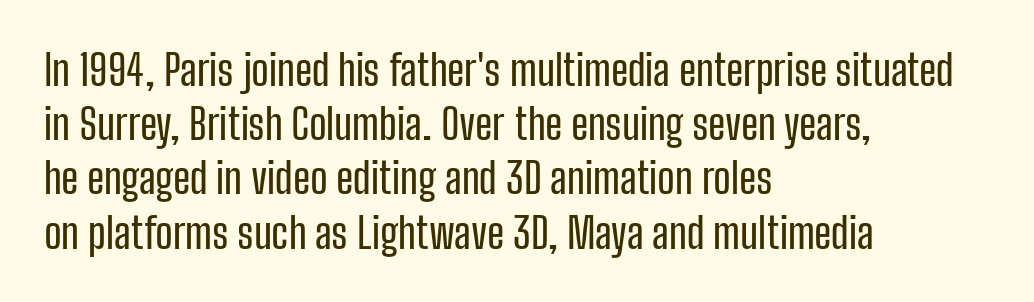
The image shows 42 px condensed sans-serif type, upright; set left-aligned, normal line spacing (1.29x), normal letter spacing, not underlined; low stroke contrast and a medium x-height.
